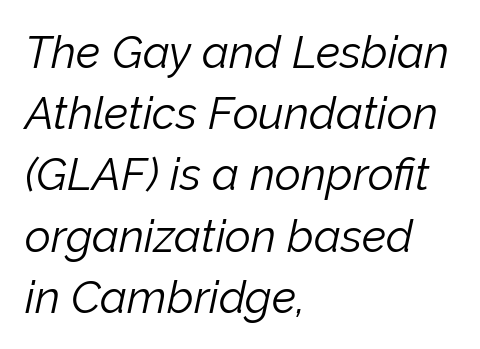
Caption: standard tracking, unaltered. Horizontally, the lines are justified to the leading edge only. What's the leading like? Ordinary, nothing unusual. Yep, that's italic — everything's leaning. The words here are not underlined.
